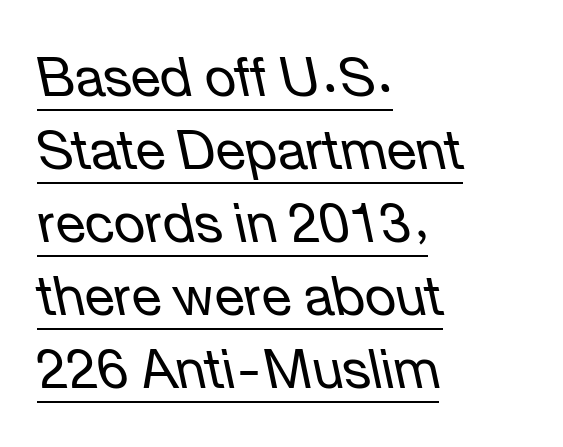
The image shows 54 px regular-weight type, italic (leaning left); set left-aligned, normal line spacing (1.35x), normal letter spacing, underlined; low stroke contrast and a medium x-height.
